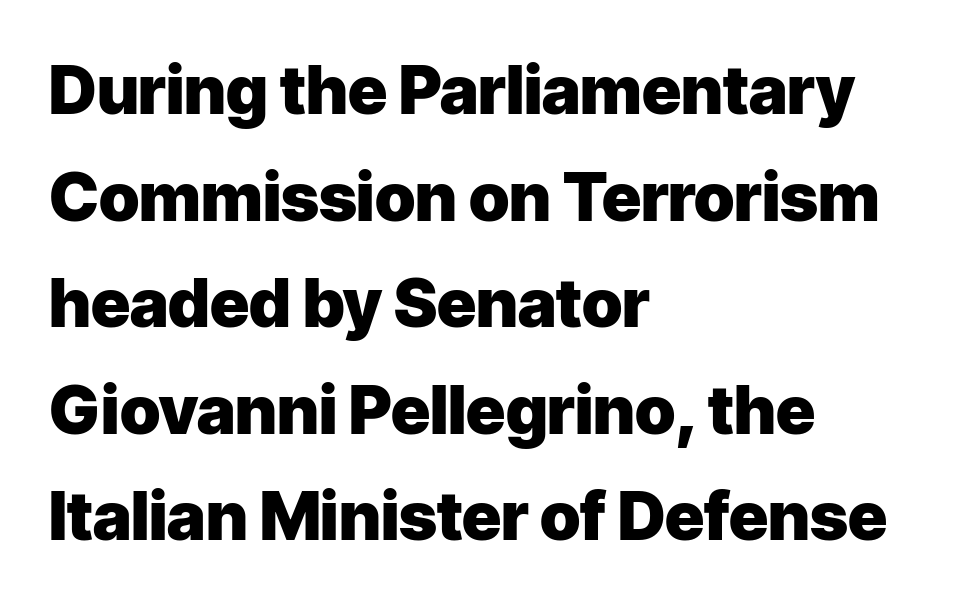
{"serif": "no", "italic": "no", "bold": "yes", "weight": "heavy", "width": "normal", "stroke_contrast": "low", "x_height": "medium", "monospaced": "no", "underline": "no", "align": "left", "line_spacing": "normal", "line_spacing_ratio": 1.59, "letter_spacing": "normal", "letter_spacing_em": 0.0, "glyph_px": 67}
